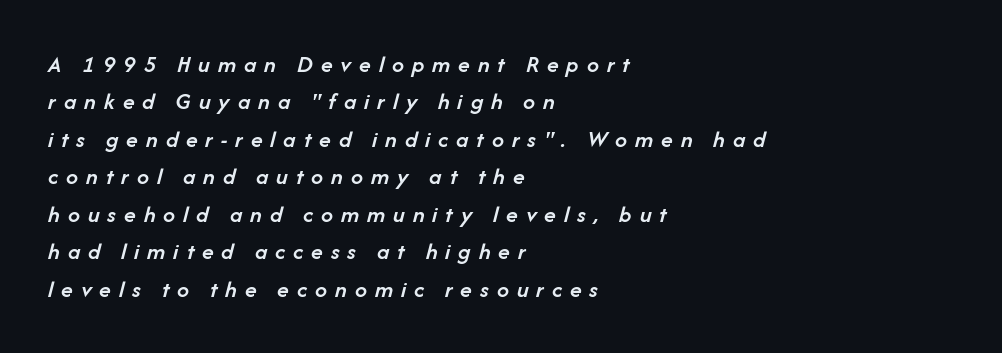
The block of text has a typical density, with ordinary space between rows. A semibold gives these letters moderate extra thickness, short of bold. This rendering uses left alignment, leaving the right contour irregular. Any mark beneath the type? The region is blank. Each word looks stretched out because of the extra space between its letters.
